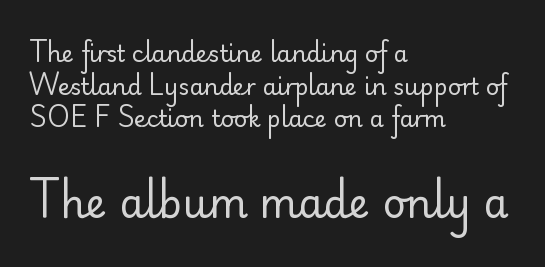
{"serif": "no", "italic": "no", "bold": "no", "weight": "regular", "width": "normal", "stroke_contrast": "low", "x_height": "small", "monospaced": "no", "underline": "no", "align": "left", "line_spacing": "normal", "line_spacing_ratio": 1.42, "letter_spacing": "normal", "letter_spacing_em": 0.0, "larger_block": "second", "size_ratio": 1.74, "glyph_px": 40}
